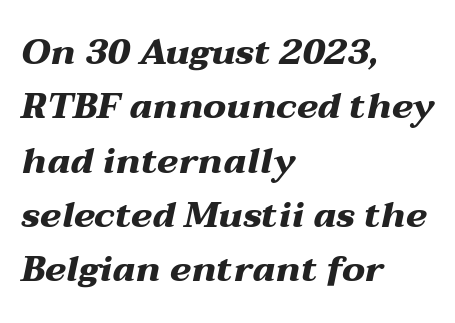
The image shows 36 px heavy, wide type, italic (leaning right); set left-aligned, normal line spacing (1.51x), normal letter spacing, not underlined; medium stroke contrast and a medium x-height.
